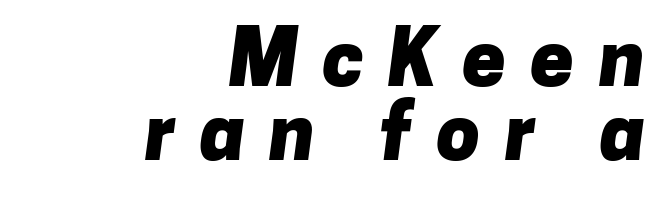
Q: Is the text bold? A: Yes.
Q: Is the typeface a serif or a sans-serif typeface? A: Sans-serif.
Q: Is the text underlined? A: No.
Q: How is the paragraph aligned? A: Right-aligned.
Q: Is the spacing between letters normal or unusually wide? A: Unusually wide.
Q: Is the spacing between lines tight, normal or loose? A: Tight.
Q: Width (condensed, normal, or wide)? A: Normal.
Q: Stroke contrast? A: Low.
Q: x-height? A: Medium.
Q: Monospaced? A: No.
